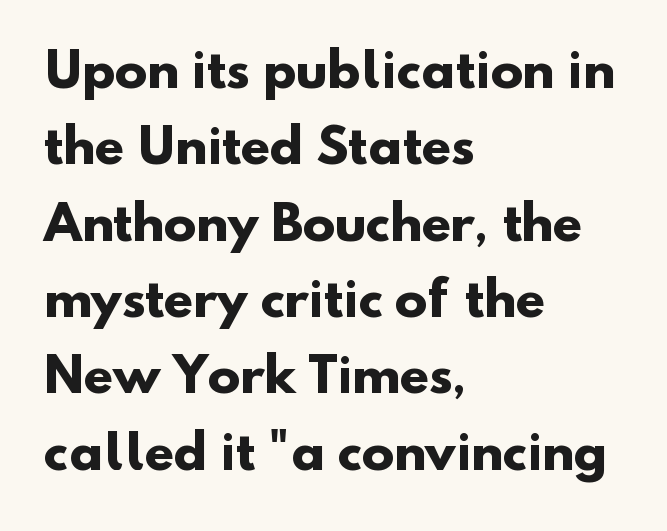
Q: Is the text bold? A: Yes.
Q: Is the typeface a serif or a sans-serif typeface? A: Sans-serif.
Q: Is the text underlined? A: No.
Q: How is the paragraph aligned? A: Left-aligned.
Q: Is the spacing between letters normal or unusually wide? A: Normal.
Q: Is the spacing between lines tight, normal or loose? A: Normal.
Q: Width (condensed, normal, or wide)? A: Normal.
Q: Stroke contrast? A: Low.
Q: x-height? A: Small.
Q: Monospaced? A: No.
